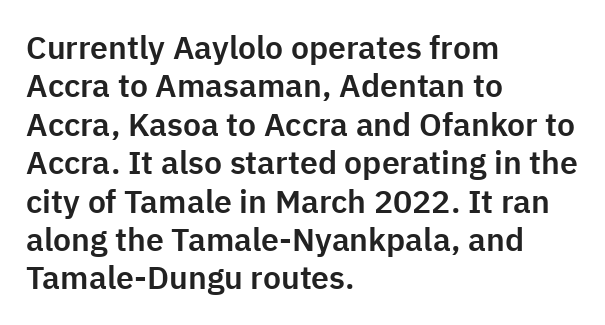
Q: Is the text italic (slanted)? A: No, it is upright.
Q: Is the typeface a serif or a sans-serif typeface? A: Sans-serif.
Q: Is the text underlined? A: No.
Q: How is the paragraph aligned? A: Left-aligned.
Q: Is the spacing between letters normal or unusually wide? A: Normal.
Q: Width (condensed, normal, or wide)? A: Normal.
Q: Stroke contrast? A: Low.
Q: x-height? A: Medium.
Q: Monospaced? A: No.
